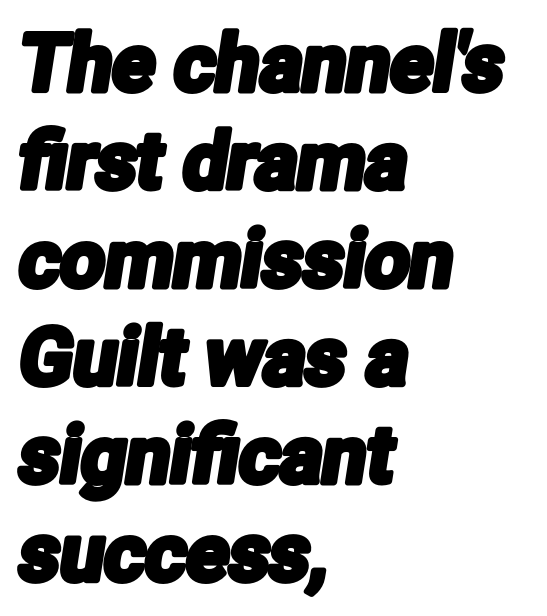
Q: Is the typeface a serif or a sans-serif typeface? A: Sans-serif.
Q: Is the text underlined? A: No.
Q: How is the paragraph aligned? A: Left-aligned.
Q: Is the spacing between letters normal or unusually wide? A: Normal.
Q: Width (condensed, normal, or wide)? A: Condensed.
Q: Stroke contrast? A: Low.
Q: x-height? A: Medium.
Q: Monospaced? A: No.
